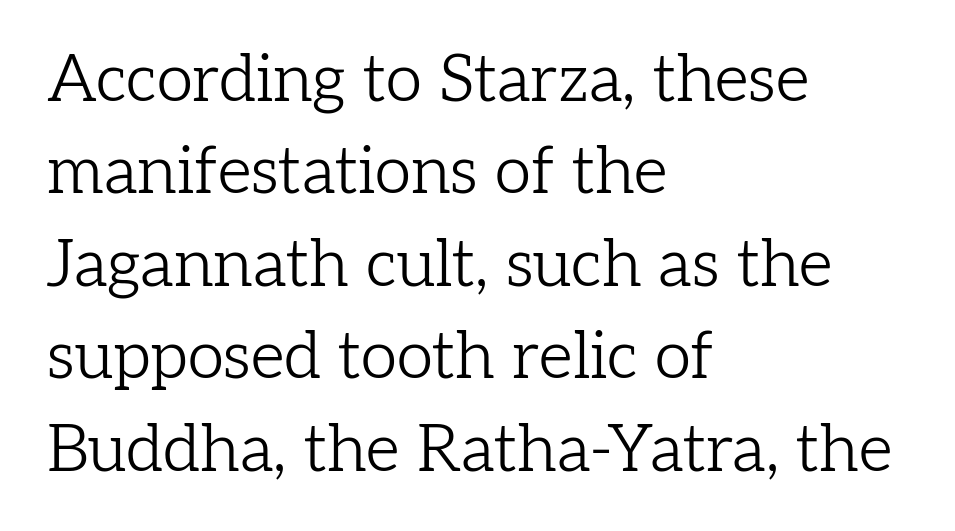
Q: Is the text bold? A: No.
Q: Is the text italic (slanted)? A: No, it is upright.
Q: Is the typeface a serif or a sans-serif typeface? A: Serif.
Q: Is the text underlined? A: No.
Q: How is the paragraph aligned? A: Left-aligned.
Q: Is the spacing between letters normal or unusually wide? A: Normal.
Q: Is the spacing between lines tight, normal or loose? A: Normal.
Q: Width (condensed, normal, or wide)? A: Normal.
Q: Stroke contrast? A: Low.
Q: x-height? A: Medium.
Q: Monospaced? A: No.
